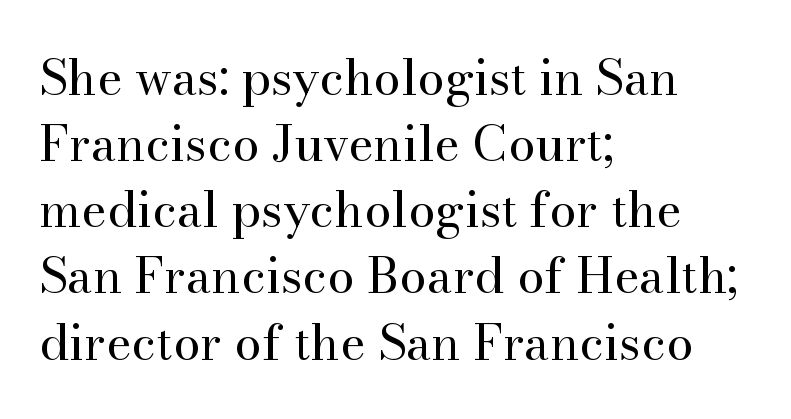
Line spacing here is normal. The lines are quadded left. The specimen reads as upright at a glance. Letters rest on an invisible, unmarked baseline. Weight: in the light-to-regular range.
